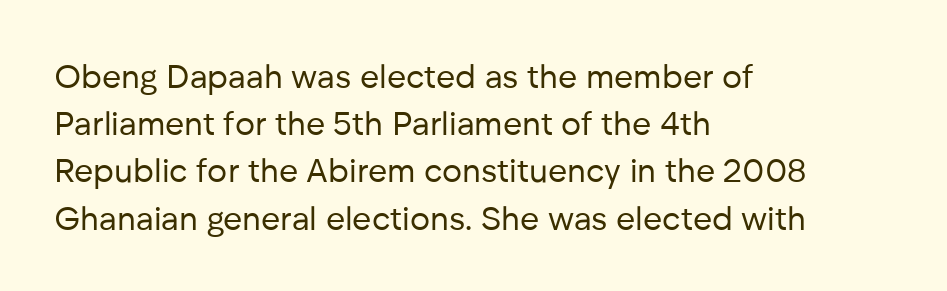
Q: Is the text bold? A: No.
Q: Is the text italic (slanted)? A: No, it is upright.
Q: Is the typeface a serif or a sans-serif typeface? A: Sans-serif.
Q: Is the text underlined? A: No.
Q: How is the paragraph aligned? A: Left-aligned.
Q: Is the spacing between letters normal or unusually wide? A: Normal.
Q: Is the spacing between lines tight, normal or loose? A: Normal.
Q: Width (condensed, normal, or wide)? A: Normal.
Q: Stroke contrast? A: Low.
Q: x-height? A: Medium.
Q: Monospaced? A: No.
